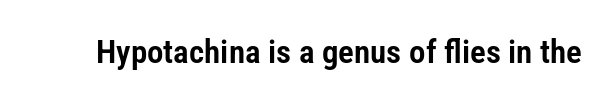
Q: Is the text italic (slanted)? A: No, it is upright.
Q: Is the typeface a serif or a sans-serif typeface? A: Sans-serif.
Q: Is the text underlined? A: No.
Q: Is the spacing between letters normal or unusually wide? A: Normal.
Q: Width (condensed, normal, or wide)? A: Condensed.
Q: Stroke contrast? A: Low.
Q: x-height? A: Medium.
Q: Monospaced? A: No.
